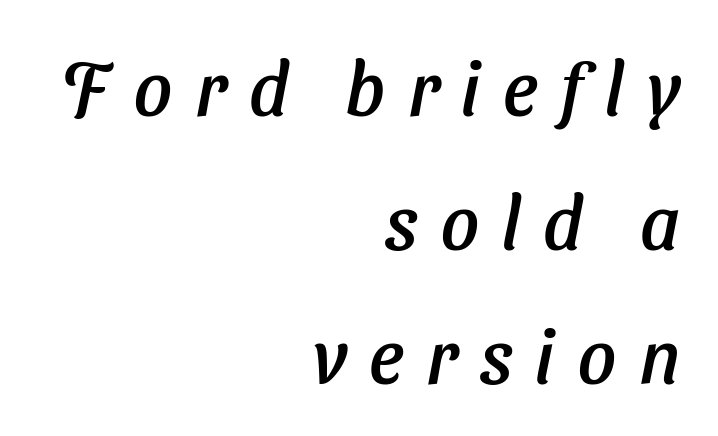
The image shows 75 px text type, italic (leaning right); set right-aligned, line spacing 1.79x, unusually wide letter spacing (+0.3 em), not underlined; low stroke contrast and a medium x-height.
